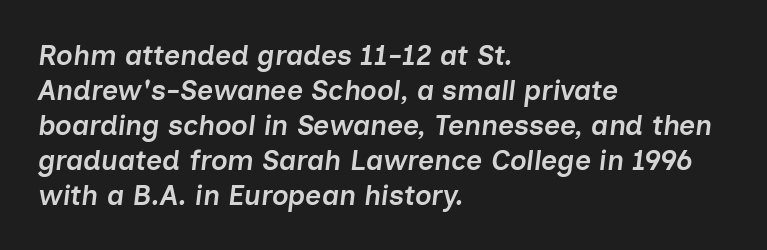
The image shows 28 px semibold type, italic (leaning right); set left-aligned, normal line spacing (1.25x), normal letter spacing, not underlined; low stroke contrast and a medium x-height.
